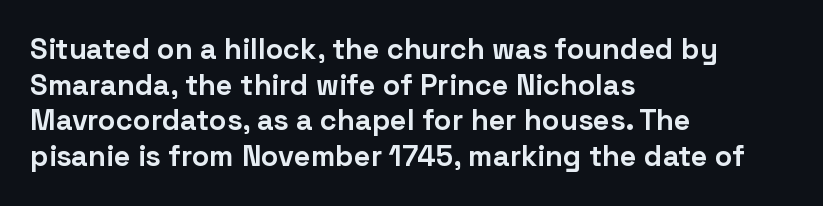
The space directly below the letters is spotless. Students, note that the glyphs here touch the page at normal intervals. On the weight axis this lands at bold, roughly 700. Character widths vary here, with narrow letters taking less room than wide ones. The typography opts for an upright posture over an oblique one. The typesetter chose a ragged-right arrangement here.
